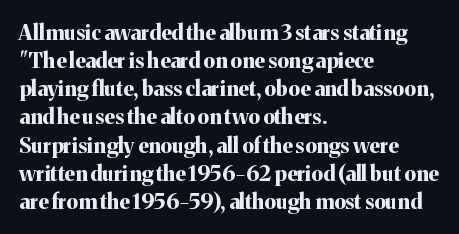
Anything drawn beneath the words? Only blank space. Evenly set lines give the paragraph a standard silhouette. In CSS terms this would be text-align: left. The font's upright variant was chosen for this text. Strokes here are thick enough to call this a true bold.
